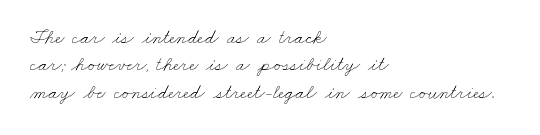
The image shows 20 px text type; set left-aligned, normal line spacing (1.37x), normal letter spacing, not underlined.
